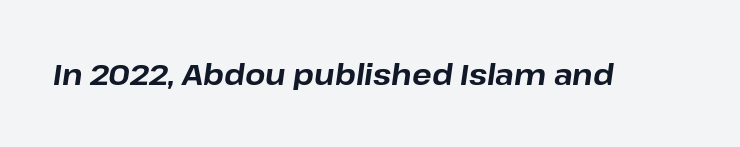
Q: Is the text bold? A: Yes.
Q: Is the text italic (slanted)? A: Yes, it leans right by about 8 degrees.
Q: Is the text underlined? A: No.
Q: Is the spacing between letters normal or unusually wide? A: Normal.
Q: Width (condensed, normal, or wide)? A: Normal.
Q: Stroke contrast? A: Low.
Q: x-height? A: Medium.
Q: Monospaced? A: No.
